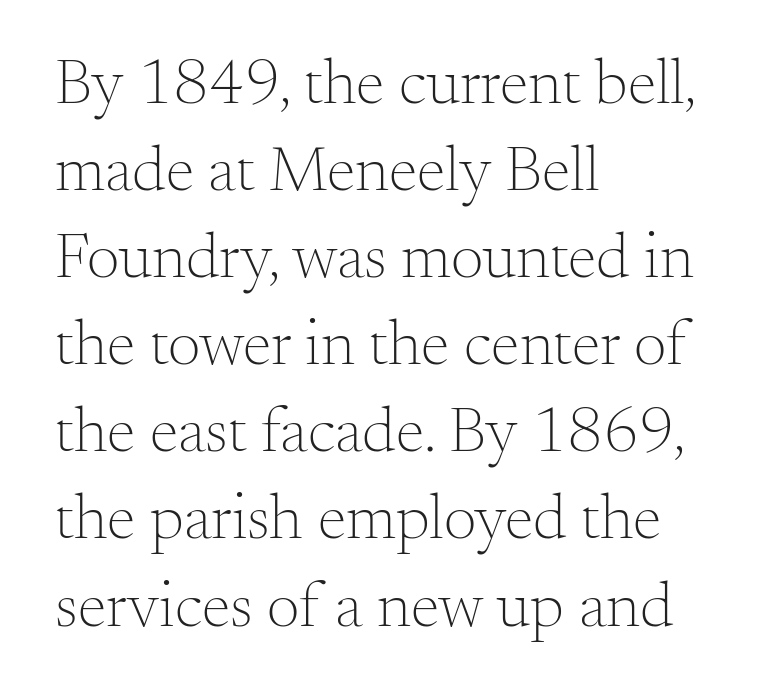
Line beginnings align vertically; line endings do not. These lines are composed in type with serifs. Between one letter and the next there's only the usual sliver of space. These lines are rendered in a variable-pitch font.
